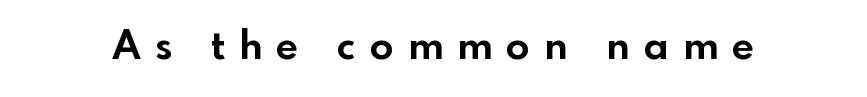
Q: Is the text bold? A: Yes.
Q: Is the text italic (slanted)? A: No, it is upright.
Q: Is the typeface a serif or a sans-serif typeface? A: Sans-serif.
Q: Is the text underlined? A: No.
Q: Is the spacing between letters normal or unusually wide? A: Unusually wide.
Q: Width (condensed, normal, or wide)? A: Normal.
Q: x-height? A: Small.
Q: Monospaced? A: No.
